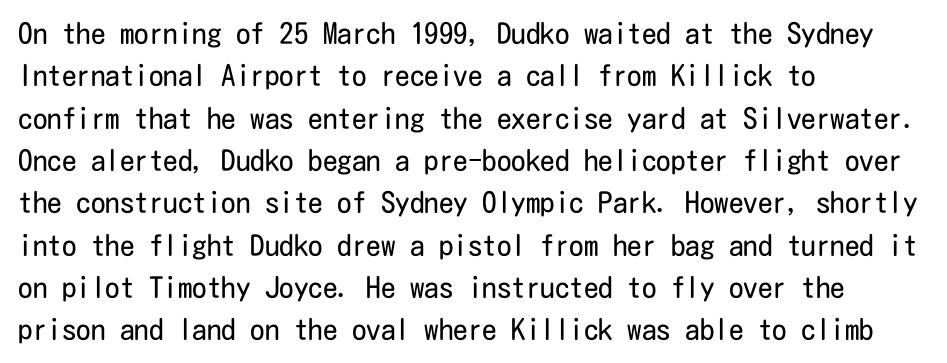
Q: Is the text bold? A: No.
Q: Is the text italic (slanted)? A: No, it is upright.
Q: Is the typeface a serif or a sans-serif typeface? A: Sans-serif.
Q: Is the text underlined? A: No.
Q: How is the paragraph aligned? A: Left-aligned.
Q: Is the spacing between letters normal or unusually wide? A: Normal.
Q: Is the spacing between lines tight, normal or loose? A: Normal.
Q: Width (condensed, normal, or wide)? A: Condensed.
Q: Stroke contrast? A: Low.
Q: x-height? A: Medium.
